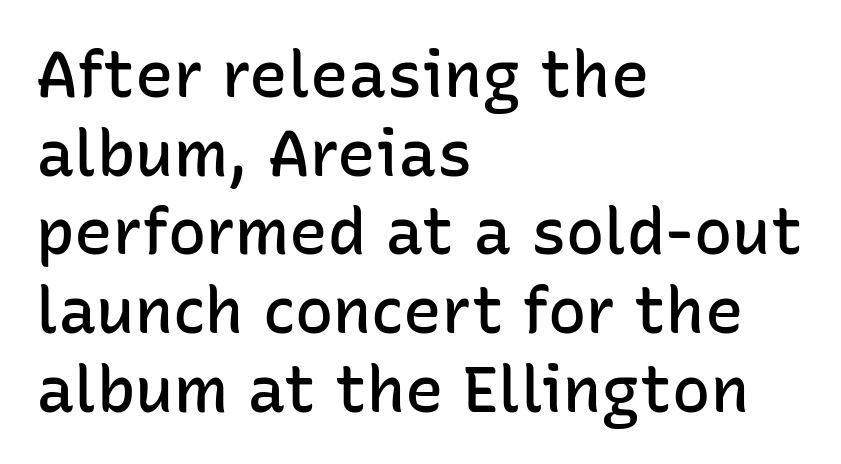
{"serif": "no", "italic": "no", "bold": "semi", "weight": "semibold", "width": "normal", "stroke_contrast": "low", "x_height": "medium", "monospaced": "no", "underline": "no", "align": "left", "line_spacing_ratio": 1.23, "letter_spacing": "normal", "letter_spacing_em": 0.0, "glyph_px": 64}
